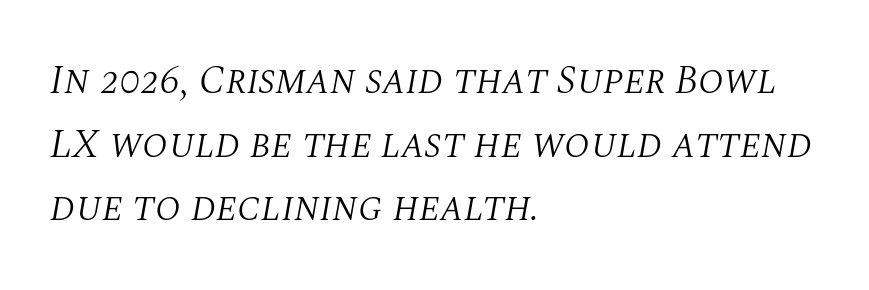
The image shows 40 px light serif type, italic (leaning right); set left-aligned, normal line spacing (1.59x), normal letter spacing, not underlined; medium stroke contrast and a large x-height.
